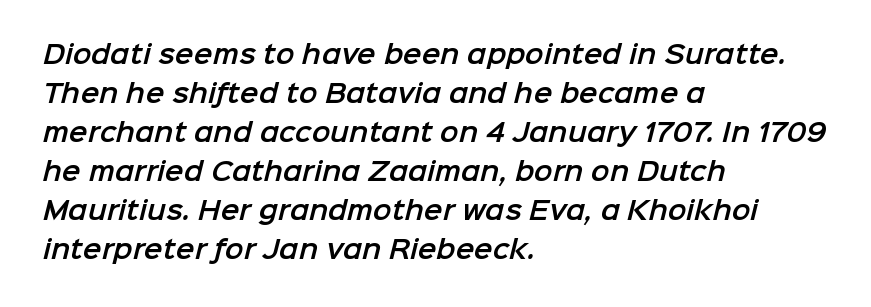
Nothing unusual about the tracking: characters are spaced as the font intends. The leading is moderate, giving the passage an even texture. Letters rest on an invisible, unmarked baseline. Leftover space on each line is placed entirely after the last word.
